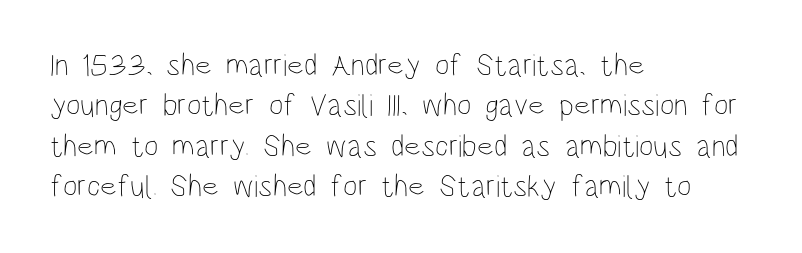
The image shows 31 px thin, condensed type, upright; set left-aligned, normal line spacing (1.3x), normal letter spacing, not underlined; low stroke contrast and a large x-height.
